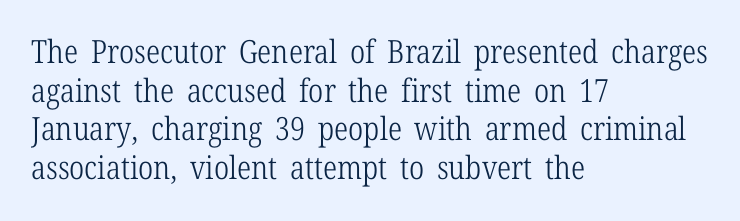
{"serif": "yes", "italic": "no", "bold": "no", "weight": "light", "width": "condensed", "stroke_contrast": "low", "x_height": "medium", "monospaced": "no", "underline": "no", "align": "left", "line_spacing_ratio": 1.21, "letter_spacing": "normal", "letter_spacing_em": 0.0, "glyph_px": 32}
